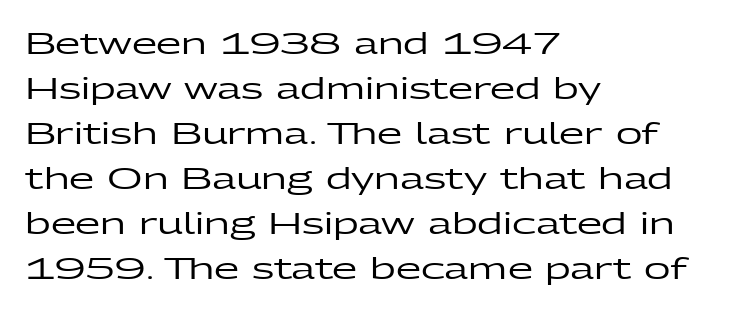
The image shows 29 px wide sans-serif type, upright; set left-aligned, normal line spacing (1.55x), normal letter spacing, not underlined; low stroke contrast and a medium x-height.
